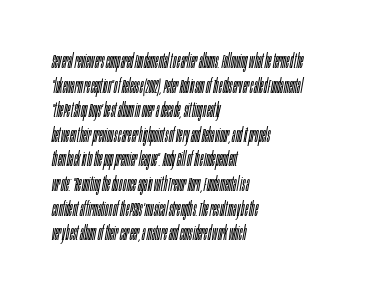
The image shows 20 px text type, italic (leaning right); set left-aligned, line spacing 1.23x, normal letter spacing, not underlined.
